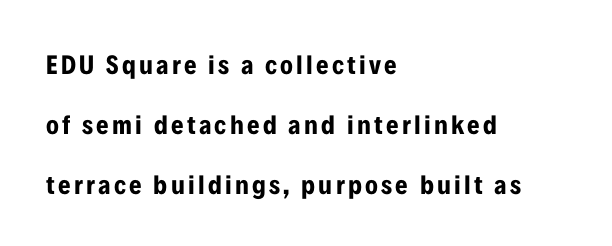
The image shows 27 px bold type, upright; set left-aligned, loose line spacing (2.22x), not underlined.
